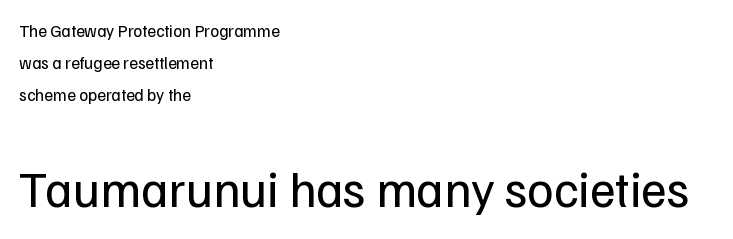
The image shows 50 px regular-weight sans-serif type, upright; set left-aligned, line spacing 1.89x, normal letter spacing, not underlined; the second (bottom) block is 2.94x larger; low stroke contrast and a medium x-height.
